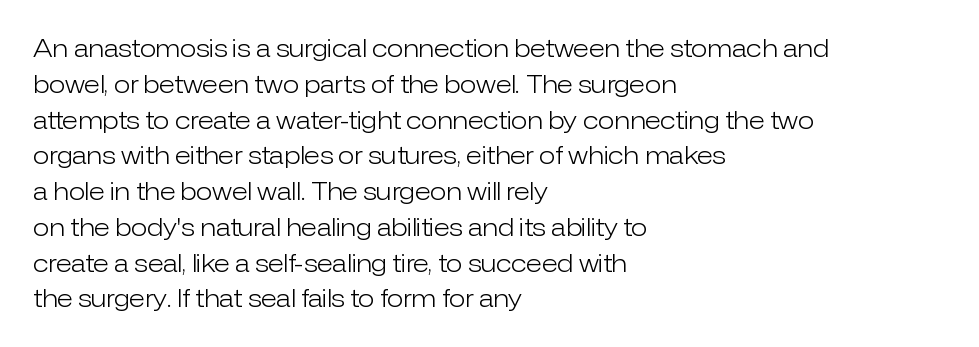
{"italic": "no", "bold": "no", "underline": "no", "align": "left", "line_spacing": "normal", "line_spacing_ratio": 1.49, "letter_spacing": "normal", "letter_spacing_em": 0.0, "glyph_px": 24}
